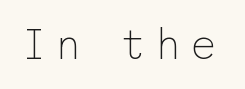
The image shows 42 px thin sans-serif type, upright; set not underlined; low stroke contrast and a medium x-height.
